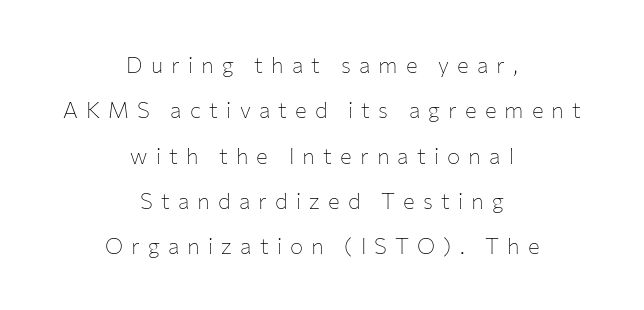
Letter spacing: wide. This rendering uses center alignment, leaving both contours irregular but symmetric. Letters have the restrained weight of plain body copy at most. Notice how the stems are strictly vertical — no italics here. Rule under the text: the space is simply empty. The leading is generous, giving the passage an open texture.
